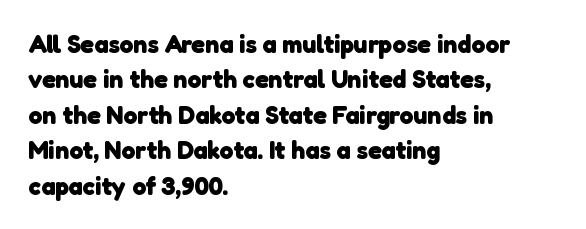
The passage is arranged the way most books set body copy — flush left. Letter spacing: default. A dark, heavy texture on the line: the type is bold. Leading: standard.
